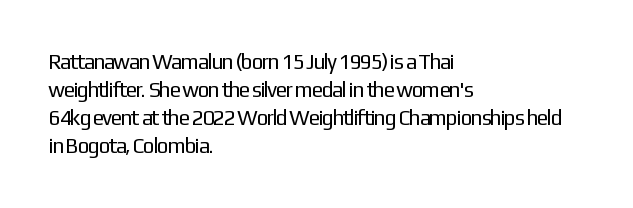
The image shows 21 px text type, upright; set left-aligned, normal line spacing (1.34x), normal letter spacing, not underlined.
